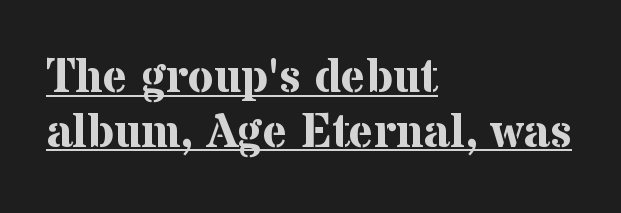
Q: Is the text bold? A: Yes.
Q: Is the text italic (slanted)? A: No, it is upright.
Q: Is the typeface a serif or a sans-serif typeface? A: Serif.
Q: Is the text underlined? A: Yes.
Q: How is the paragraph aligned? A: Left-aligned.
Q: Is the spacing between letters normal or unusually wide? A: Normal.
Q: Width (condensed, normal, or wide)? A: Normal.
Q: Stroke contrast? A: Medium.
Q: x-height? A: Medium.
Q: Monospaced? A: No.
